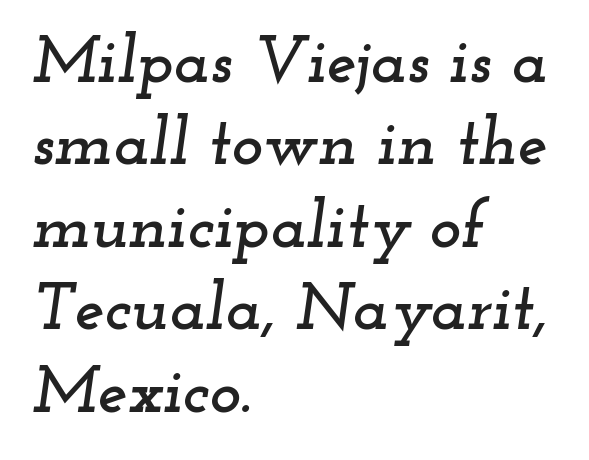
Q: Is the text italic (slanted)? A: Yes, it leans right by about 12 degrees.
Q: Is the typeface a serif or a sans-serif typeface? A: Serif.
Q: Is the text underlined? A: No.
Q: How is the paragraph aligned? A: Left-aligned.
Q: Is the spacing between letters normal or unusually wide? A: Normal.
Q: Width (condensed, normal, or wide)? A: Wide.
Q: Stroke contrast? A: Low.
Q: x-height? A: Small.
Q: Monospaced? A: No.
